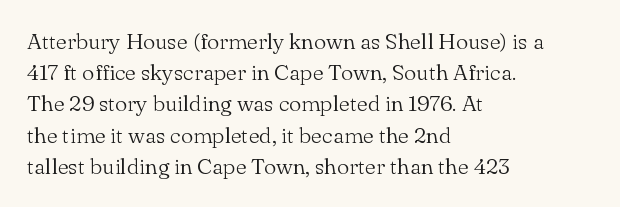
Every row of glyphs begins at an identical x-position on the left. The typesetting does not lean heavy: it is not bold. One glance says typical: line gaps are just what's usual. Underlining? Definitely not there.
